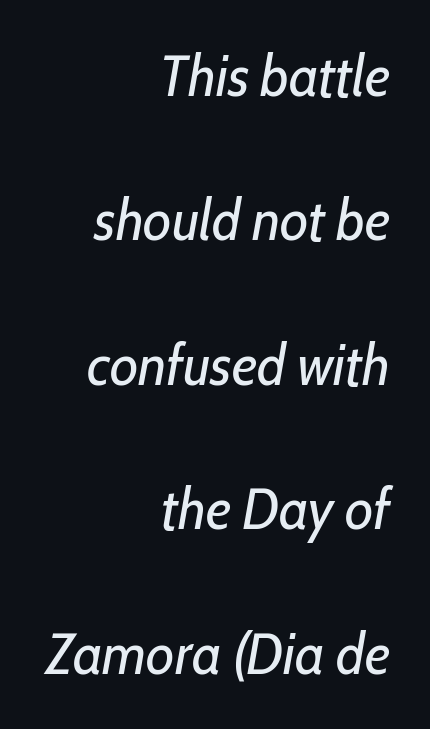
A light-to-regular cut is what we see here. A flush-right, rag-left setting is used for this passage. The glyphs look as if they've been sheared to an angle. The rendering keeps characters at their native spacing.
